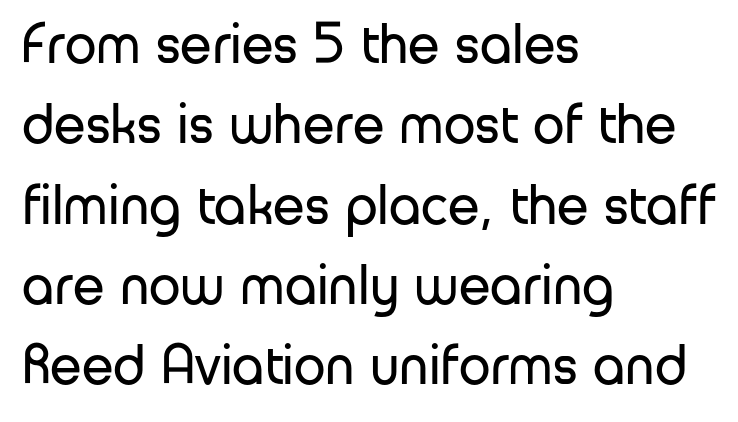
{"serif": "no", "italic": "no", "bold": "no", "weight": "regular", "width": "normal", "stroke_contrast": "low", "x_height": "medium", "monospaced": "no", "underline": "no", "align": "left", "line_spacing": "normal", "line_spacing_ratio": 1.41, "letter_spacing": "normal", "letter_spacing_em": 0.0, "glyph_px": 57}
